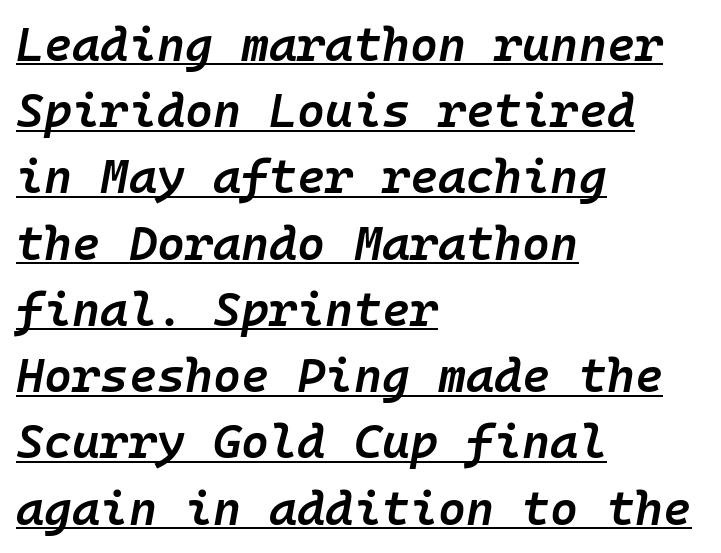
Q: Is the text bold? A: Semi-bold.
Q: Is the text italic (slanted)? A: Yes, it leans right by about 10 degrees.
Q: Is the text underlined? A: Yes.
Q: How is the paragraph aligned? A: Left-aligned.
Q: Is the spacing between letters normal or unusually wide? A: Normal.
Q: Is the spacing between lines tight, normal or loose? A: Normal.
Q: Width (condensed, normal, or wide)? A: Normal.
Q: Stroke contrast? A: Low.
Q: x-height? A: Medium.
Q: Monospaced? A: Yes.
